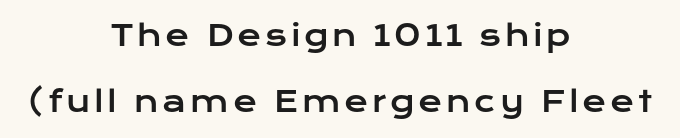
Q: Is the text italic (slanted)? A: No, it is upright.
Q: Is the typeface a serif or a sans-serif typeface? A: Sans-serif.
Q: Is the text underlined? A: No.
Q: How is the paragraph aligned? A: Centered.
Q: Is the spacing between lines tight, normal or loose? A: Loose.
Q: Width (condensed, normal, or wide)? A: Wide.
Q: Stroke contrast? A: Low.
Q: x-height? A: Medium.
Q: Monospaced? A: No.
